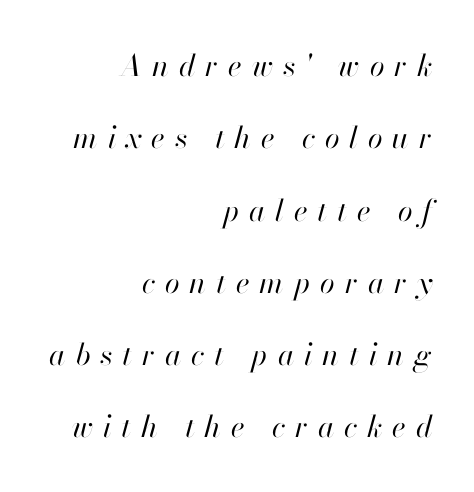
{"italic": "yes", "lean": "right", "slant_degrees": 13, "bold": "no", "weight": "regular", "width": "normal", "stroke_contrast": "high", "x_height": "small", "monospaced": "no", "underline": "no", "align": "right", "line_spacing": "loose", "line_spacing_ratio": 2.41, "letter_spacing": "wide", "letter_spacing_em": 0.33, "glyph_px": 30}
